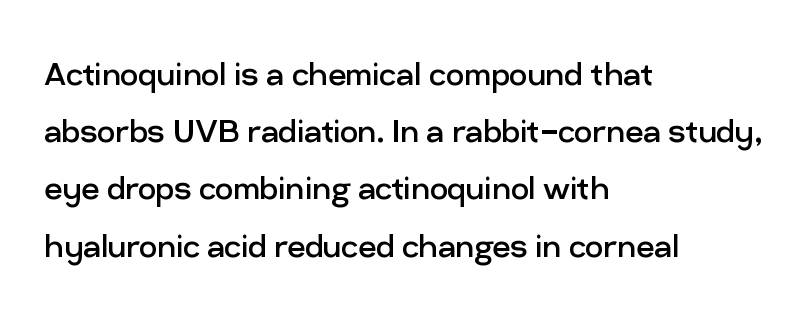
The foot of each line stays bare and open. What kind of face is this? One without serifs — a sans. Is there much room between lines? A standard amount, neither cramped nor airy. Character widths vary here, with narrow letters taking less room than wide ones. The typesetter chose a ragged-right arrangement here. Standard letterfit; no display-style spreading of the glyphs.
